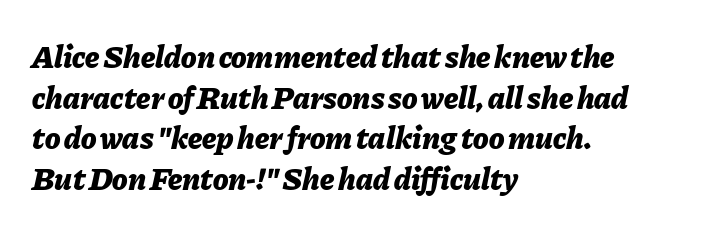
{"italic": "yes", "lean": "right", "slant_degrees": 11, "bold": "yes", "weight": "bold", "width": "normal", "stroke_contrast": "low", "x_height": "medium", "monospaced": "no", "underline": "no", "align": "left", "line_spacing": "normal", "line_spacing_ratio": 1.27, "letter_spacing": "normal", "letter_spacing_em": 0.0, "glyph_px": 32}
